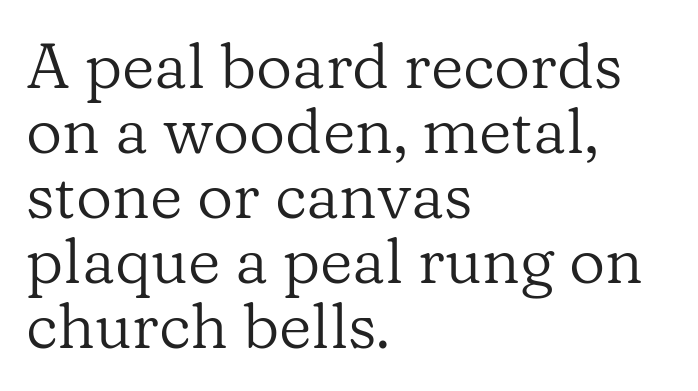
Does the copy run flush right? No — it runs flush left. No italicization has been applied; the sample stays upright. How would I describe the line gaps? Narrow and economical. This sample has the flowing, uneven cadence of proportional lettering. These glyphs show unthickened strokes, regular width or finer.
